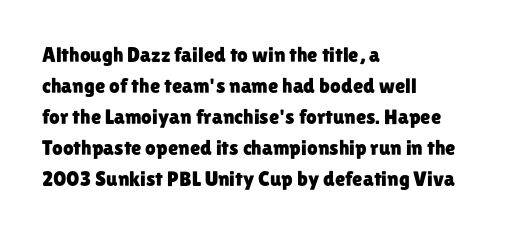
{"italic": "no", "underline": "no", "align": "left", "line_spacing": "normal", "line_spacing_ratio": 1.48, "letter_spacing": "normal", "letter_spacing_em": 0.0, "glyph_px": 21}
